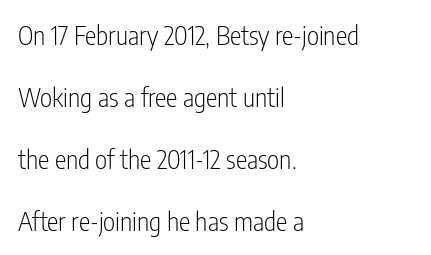
{"italic": "no", "bold": "no", "underline": "no", "align": "left", "line_spacing": "loose", "line_spacing_ratio": 2.38, "letter_spacing": "normal", "letter_spacing_em": 0.0, "glyph_px": 26}
